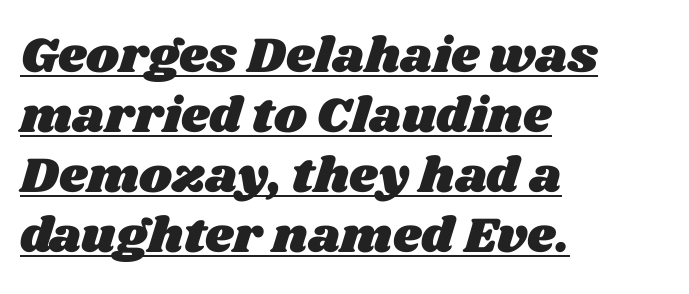
The image shows 50 px wide type; set left-aligned, line spacing 1.2x, normal letter spacing, underlined; medium stroke contrast and a large x-height.
